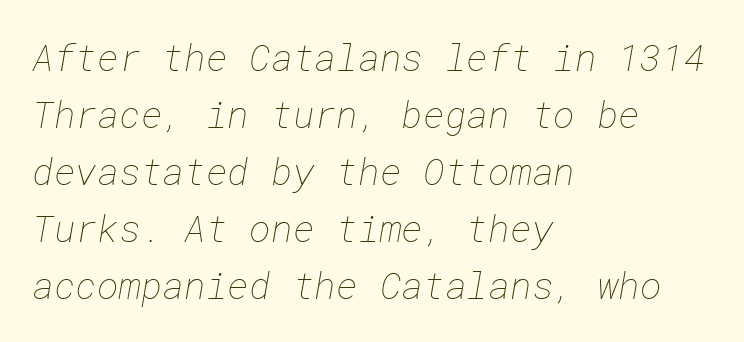
{"bold": "no", "weight": "thin", "width": "normal", "stroke_contrast": "low", "x_height": "medium", "underline": "no", "align": "left", "line_spacing": "normal", "line_spacing_ratio": 1.54, "letter_spacing": "normal", "letter_spacing_em": 0.0, "glyph_px": 37}
